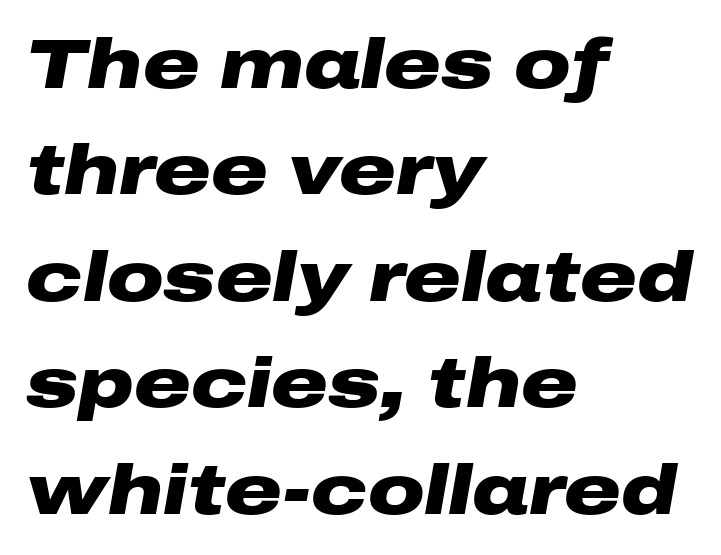
Q: Is the text bold? A: Yes.
Q: Is the text italic (slanted)? A: Yes, it leans right by about 10 degrees.
Q: Is the text underlined? A: No.
Q: How is the paragraph aligned? A: Left-aligned.
Q: Is the spacing between letters normal or unusually wide? A: Normal.
Q: Is the spacing between lines tight, normal or loose? A: Normal.
Q: Width (condensed, normal, or wide)? A: Wide.
Q: Stroke contrast? A: Low.
Q: x-height? A: Medium.
Q: Monospaced? A: No.
